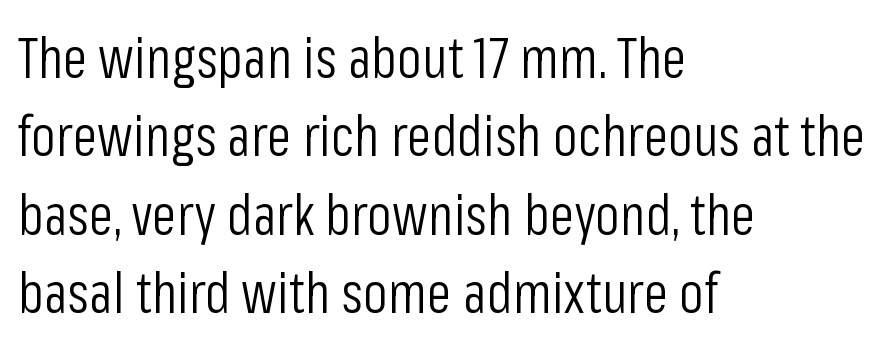
{"serif": "no", "italic": "no", "bold": "no", "weight": "light", "width": "condensed", "stroke_contrast": "low", "x_height": "medium", "monospaced": "no", "underline": "no", "align": "left", "line_spacing": "normal", "line_spacing_ratio": 1.4, "letter_spacing": "normal", "letter_spacing_em": 0.0, "glyph_px": 56}
